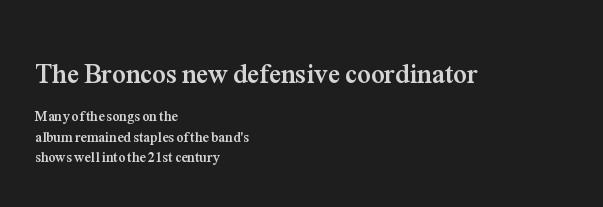
The image shows 27 px bold type, upright; set left-aligned, normal line spacing (1.47x), normal letter spacing, not underlined; the first (top) block is 1.93x larger.
